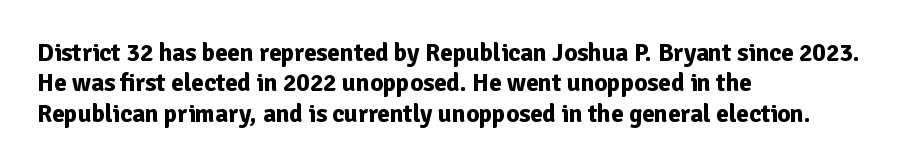
{"italic": "no", "bold": "yes", "underline": "no", "align": "left", "line_spacing_ratio": 1.22, "letter_spacing": "normal", "letter_spacing_em": 0.0, "glyph_px": 25}
